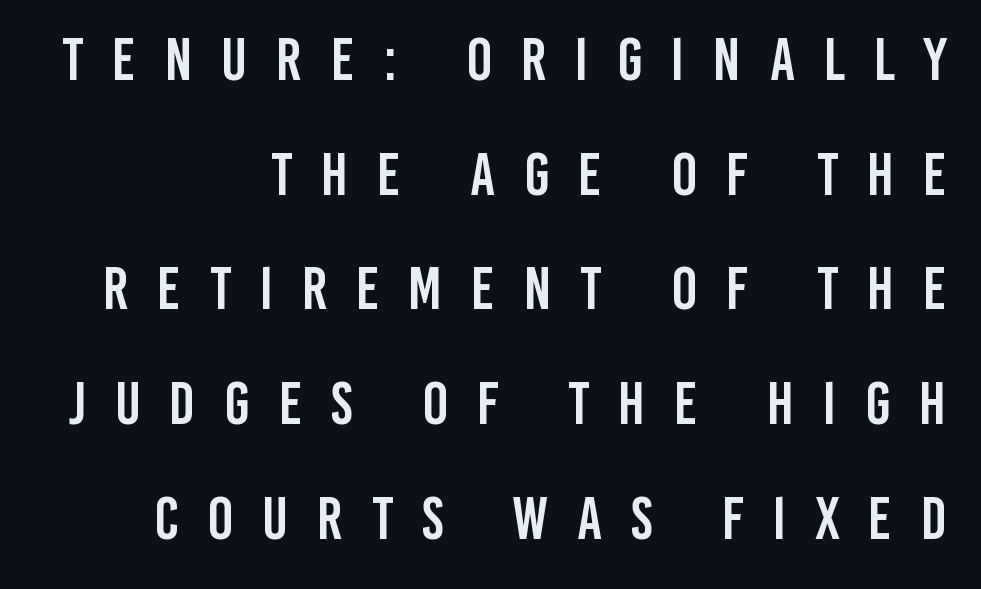
{"serif": "no", "italic": "no", "width": "condensed", "stroke_contrast": "low", "x_height": "large", "monospaced": "no", "underline": "no", "align": "right", "line_spacing_ratio": 1.88, "letter_spacing": "wide", "letter_spacing_em": 0.47, "glyph_px": 61}
